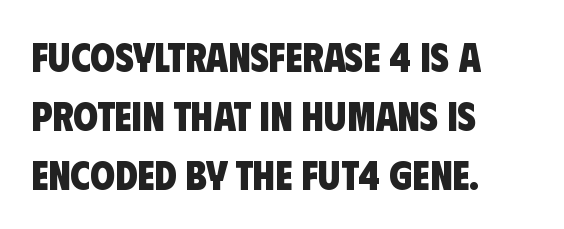
A sans-serif font was chosen for this passage. The letters sit at their default tracking, neither squeezed nor spread. Every letter is thick-stroked: bold, no question. The lines are quadded left.
